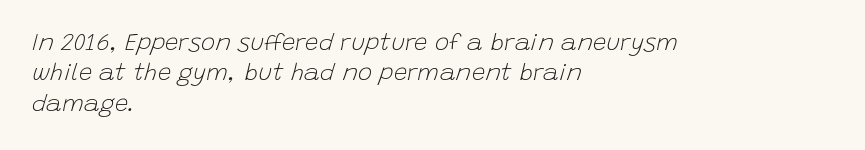
The image shows 24 px text type, italic (leaning right); set left-aligned, normal line spacing (1.27x), normal letter spacing, not underlined.
